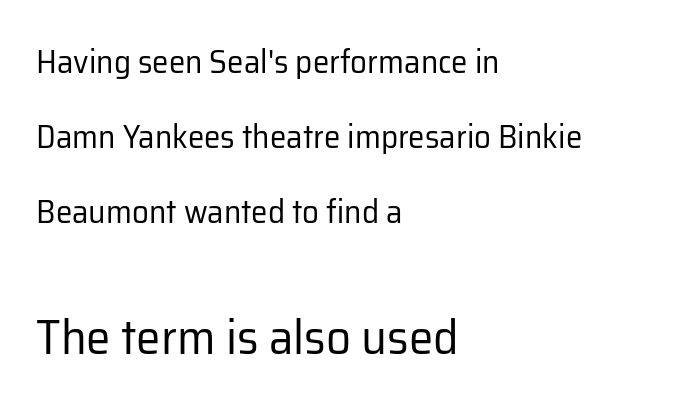
Q: Is the text bold? A: No.
Q: Is the text italic (slanted)? A: No, it is upright.
Q: Is the typeface a serif or a sans-serif typeface? A: Sans-serif.
Q: Is the text underlined? A: No.
Q: How is the paragraph aligned? A: Left-aligned.
Q: Is the spacing between letters normal or unusually wide? A: Normal.
Q: Is the spacing between lines tight, normal or loose? A: Loose.
Q: Which block of text is set in a larger size, the first (top) or the second (bottom)? A: The second (bottom) one.
Q: Width (condensed, normal, or wide)? A: Normal.
Q: Stroke contrast? A: Low.
Q: x-height? A: Medium.
Q: Monospaced? A: No.
